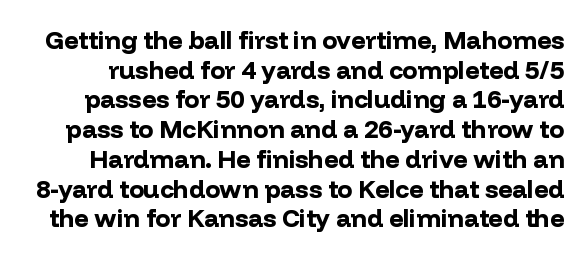
{"italic": "no", "bold": "yes", "underline": "no", "line_spacing_ratio": 1.19, "letter_spacing": "normal", "letter_spacing_em": 0.0, "glyph_px": 25}
